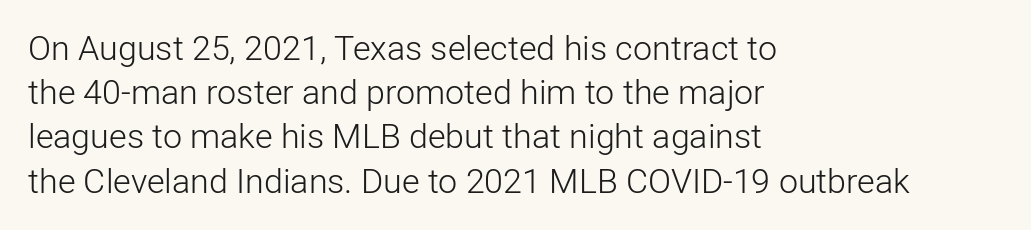
Q: Is the text bold? A: No.
Q: Is the text italic (slanted)? A: No, it is upright.
Q: Is the typeface a serif or a sans-serif typeface? A: Sans-serif.
Q: Is the text underlined? A: No.
Q: How is the paragraph aligned? A: Left-aligned.
Q: Is the spacing between letters normal or unusually wide? A: Normal.
Q: Is the spacing between lines tight, normal or loose? A: Normal.
Q: Width (condensed, normal, or wide)? A: Normal.
Q: Stroke contrast? A: Low.
Q: x-height? A: Medium.
Q: Monospaced? A: No.
